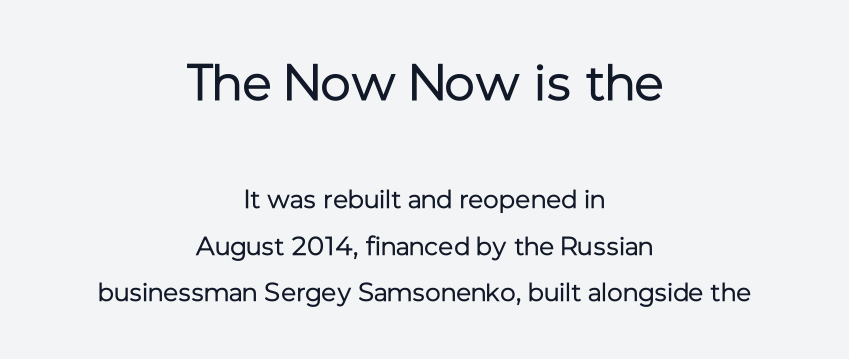
{"serif": "no", "italic": "no", "bold": "no", "weight": "regular", "width": "normal", "stroke_contrast": "low", "x_height": "medium", "monospaced": "no", "underline": "no", "align": "center", "line_spacing_ratio": 1.79, "letter_spacing": "normal", "letter_spacing_em": 0.0, "larger_block": "first", "size_ratio": 1.96, "glyph_px": 51}
